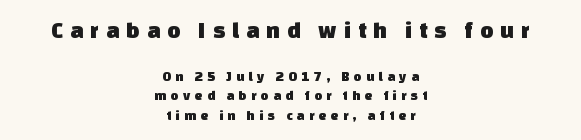
Scale decreases going downward across the two blocks. Check under the words: just untouched page. Each line is balanced around a shared central axis. Characters follow at a spacing far wider than the type designer built in. The lines sit at an ordinary, default distance from one another.
